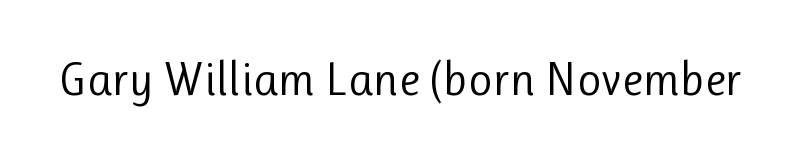
Check under the words: just untouched page. Compared with typical body copy, the letter spacing here is the same. A typesetter would call this proportional, since set widths differ per character. Vertical stems look standard width or narrower in stroke.
